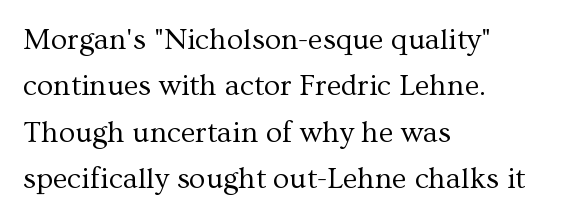
Q: Is the text bold? A: No.
Q: Is the text italic (slanted)? A: No, it is upright.
Q: Is the typeface a serif or a sans-serif typeface? A: Serif.
Q: Is the text underlined? A: No.
Q: How is the paragraph aligned? A: Left-aligned.
Q: Is the spacing between letters normal or unusually wide? A: Normal.
Q: Is the spacing between lines tight, normal or loose? A: Normal.
Q: Width (condensed, normal, or wide)? A: Normal.
Q: Stroke contrast? A: Medium.
Q: x-height? A: Medium.
Q: Monospaced? A: No.
